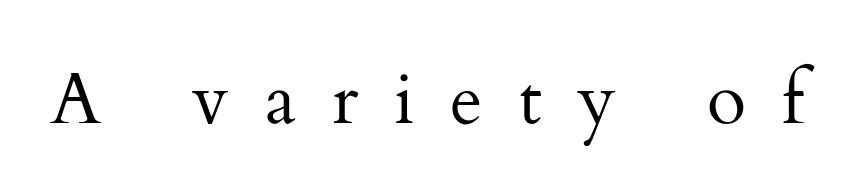
The image shows 72 px regular-weight serif type, upright; set unusually wide letter spacing (+0.5 em), not underlined; medium stroke contrast and a small x-height.
